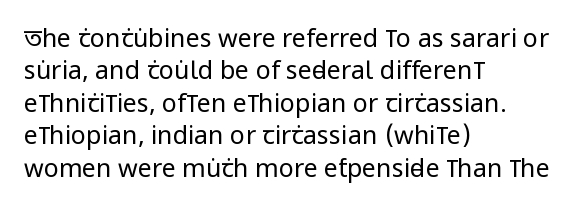
Q: Is the text bold? A: No.
Q: Is the text italic (slanted)? A: No, it is upright.
Q: Is the text underlined? A: No.
Q: How is the paragraph aligned? A: Left-aligned.
Q: Is the spacing between letters normal or unusually wide? A: Normal.
Q: Is the spacing between lines tight, normal or loose? A: Normal.
